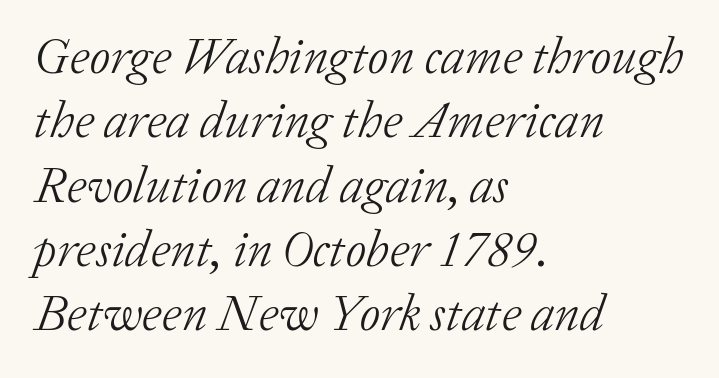
Q: Is the text bold? A: No.
Q: Is the text italic (slanted)? A: Yes, it leans right by about 20 degrees.
Q: Is the typeface a serif or a sans-serif typeface? A: Serif.
Q: Is the text underlined? A: No.
Q: How is the paragraph aligned? A: Left-aligned.
Q: Is the spacing between letters normal or unusually wide? A: Normal.
Q: Is the spacing between lines tight, normal or loose? A: Normal.
Q: Width (condensed, normal, or wide)? A: Normal.
Q: Stroke contrast? A: Low.
Q: x-height? A: Medium.
Q: Monospaced? A: No.
